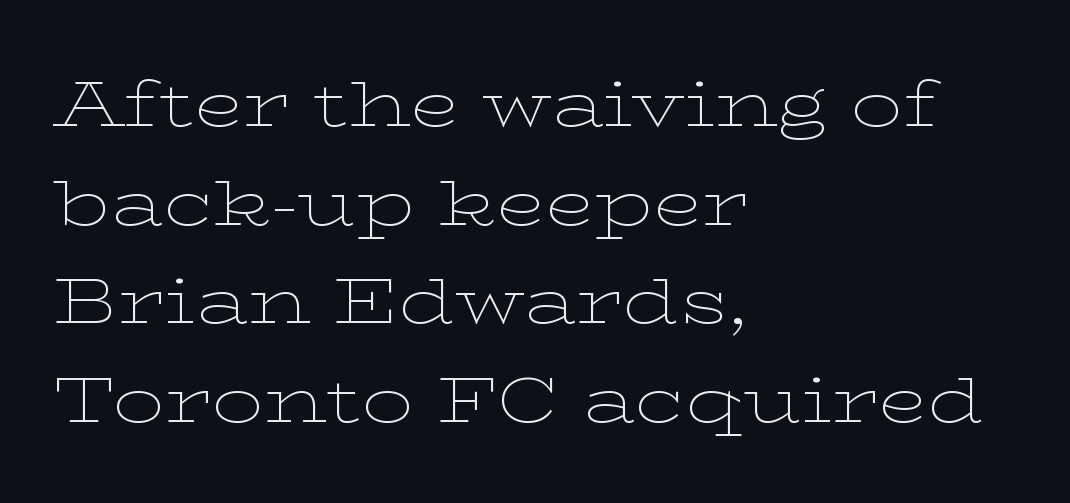
Q: Is the text bold? A: No.
Q: Is the text italic (slanted)? A: No, it is upright.
Q: Is the typeface a serif or a sans-serif typeface? A: Serif.
Q: Is the text underlined? A: No.
Q: How is the paragraph aligned? A: Left-aligned.
Q: Is the spacing between letters normal or unusually wide? A: Normal.
Q: Is the spacing between lines tight, normal or loose? A: Normal.
Q: Width (condensed, normal, or wide)? A: Wide.
Q: Stroke contrast? A: Low.
Q: x-height? A: Medium.
Q: Monospaced? A: No.
